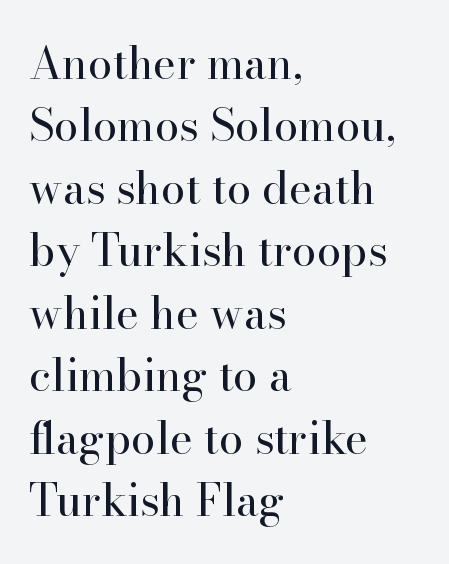
The image shows 44 px regular-weight serif type, upright; set left-aligned, normal line spacing (1.42x), normal letter spacing, not underlined; high stroke contrast and a small x-height.
